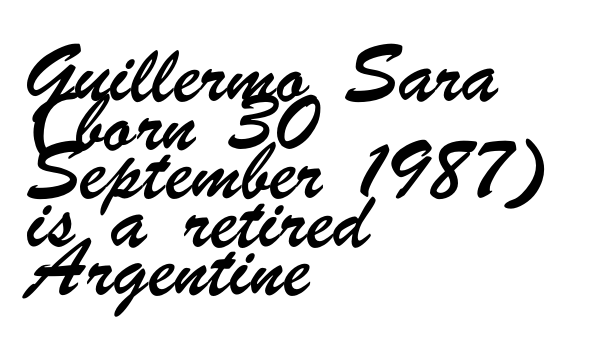
How are the letters spaced? Ordinarily, with no added tracking. A normal amount of white space separates one row of letters from the next. Letters rest on an invisible, unmarked baseline. The rag falls on the right side of this text block. Is this a fixed-width face? No — the glyphs have proportional, varying widths. In terms of letterform style, serifs are entirely absent.
